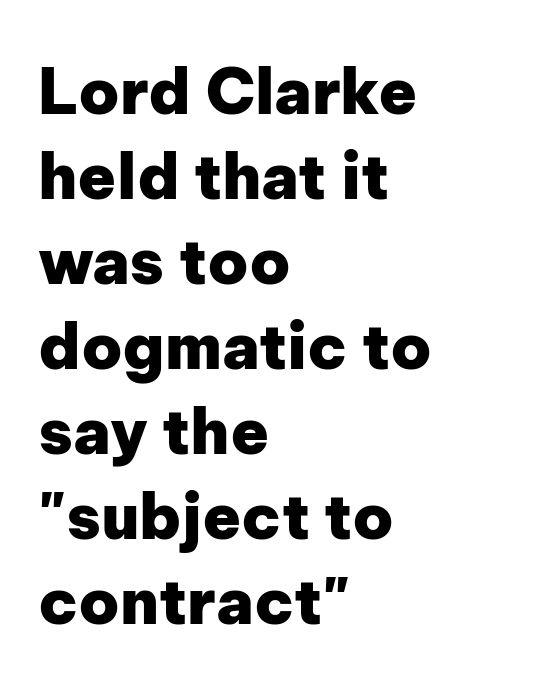
Has an underline been added? It has not. Is the letter spacing exaggerated? No — it looks like the ordinary default. Notice how thick the strokes are: this is what a full bold looks like. Proportional: the letters do not fall into vertical columns. A roman cut, with each character standing at attention.
